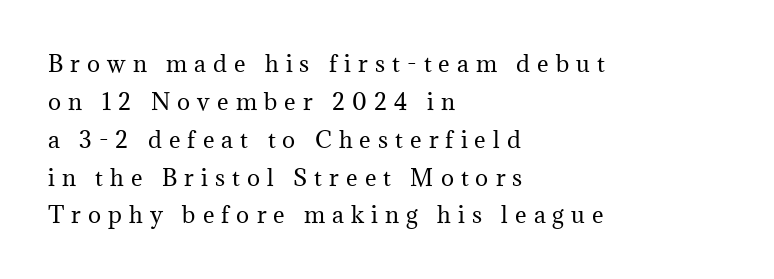
Weight class: somewhere from thin through regular. Ordinary non-slanted type is in use. There is plenty of visible air inserted between adjacent glyphs. Which margin do the lines hug? The left one — the right edge is uneven. Only glyphs here, with clear space below each row.
